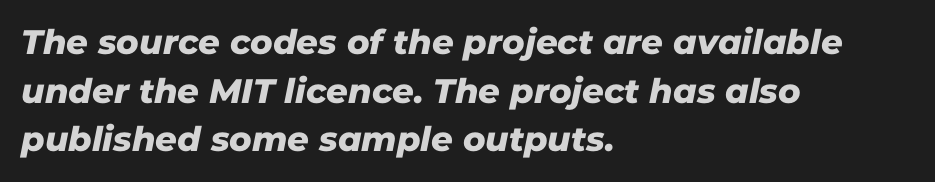
Q: Is the typeface a serif or a sans-serif typeface? A: Sans-serif.
Q: Is the text underlined? A: No.
Q: How is the paragraph aligned? A: Left-aligned.
Q: Is the spacing between letters normal or unusually wide? A: Normal.
Q: Is the spacing between lines tight, normal or loose? A: Normal.
Q: Width (condensed, normal, or wide)? A: Normal.
Q: Stroke contrast? A: Low.
Q: x-height? A: Medium.
Q: Monospaced? A: No.
